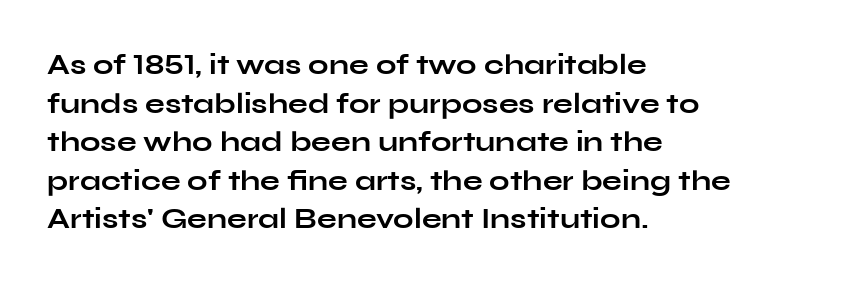
Q: Is the text bold? A: Yes.
Q: Is the text italic (slanted)? A: No, it is upright.
Q: Is the typeface a serif or a sans-serif typeface? A: Sans-serif.
Q: Is the text underlined? A: No.
Q: How is the paragraph aligned? A: Left-aligned.
Q: Is the spacing between letters normal or unusually wide? A: Normal.
Q: Is the spacing between lines tight, normal or loose? A: Normal.
Q: Width (condensed, normal, or wide)? A: Wide.
Q: Stroke contrast? A: Low.
Q: x-height? A: Medium.
Q: Monospaced? A: No.
